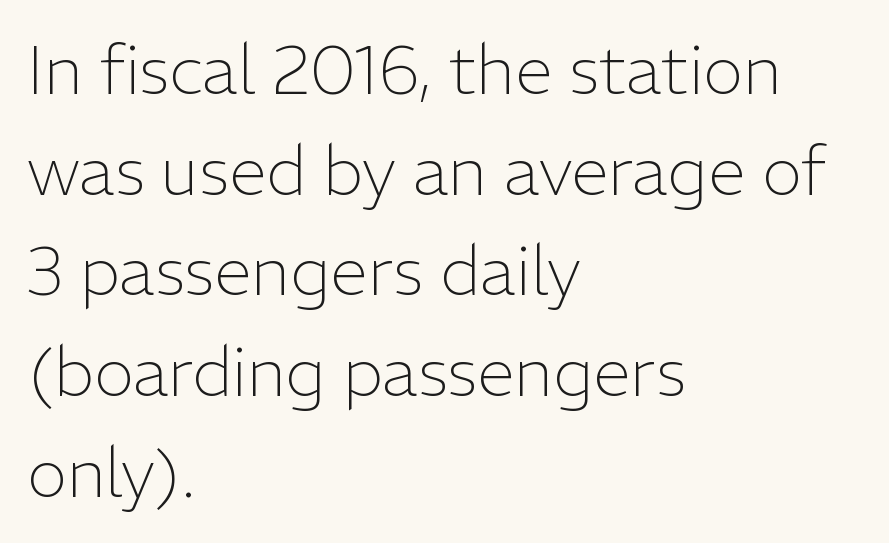
{"serif": "no", "italic": "no", "bold": "no", "weight": "light", "width": "normal", "stroke_contrast": "low", "x_height": "medium", "monospaced": "no", "underline": "no", "align": "left", "line_spacing": "normal", "line_spacing_ratio": 1.48, "letter_spacing": "normal", "letter_spacing_em": 0.0, "glyph_px": 68}
